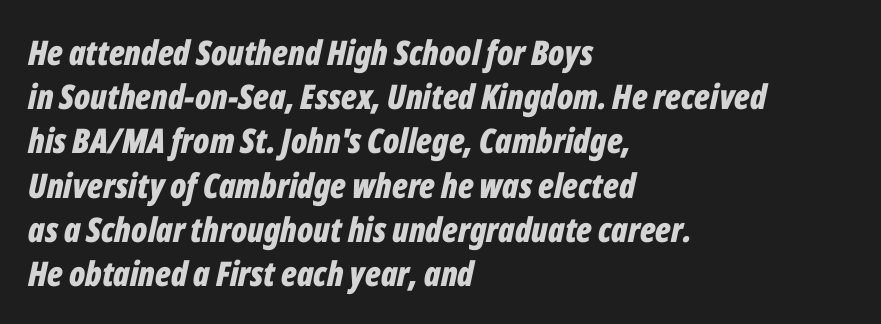
Q: Is the text bold? A: Yes.
Q: Is the text italic (slanted)? A: Yes, it leans right by about 12 degrees.
Q: Is the text underlined? A: No.
Q: How is the paragraph aligned? A: Left-aligned.
Q: Is the spacing between letters normal or unusually wide? A: Normal.
Q: Is the spacing between lines tight, normal or loose? A: Normal.
Q: Width (condensed, normal, or wide)? A: Condensed.
Q: Stroke contrast? A: Low.
Q: x-height? A: Medium.
Q: Monospaced? A: No.
